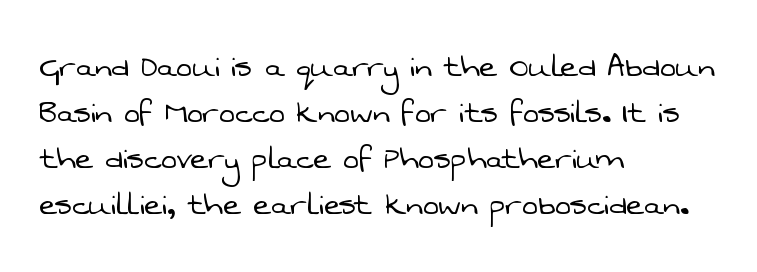
The image shows 38 px light sans-serif type; set left-aligned, line spacing 1.21x, normal letter spacing, not underlined; low stroke contrast and a medium x-height.
